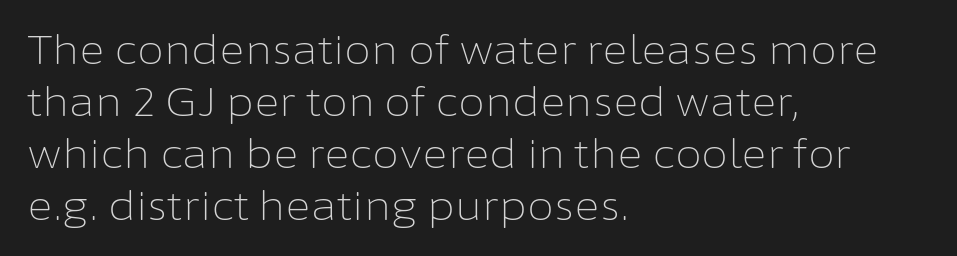
The image shows 39 px light sans-serif type, upright; set left-aligned, normal line spacing (1.33x), normal letter spacing, not underlined; low stroke contrast and a medium x-height.
